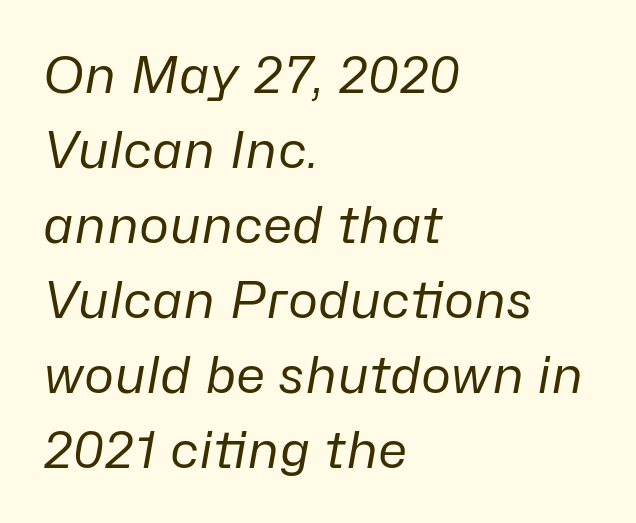
Q: Is the text bold? A: No.
Q: Is the text italic (slanted)? A: Yes, it leans right by about 10 degrees.
Q: Is the text underlined? A: No.
Q: How is the paragraph aligned? A: Left-aligned.
Q: Is the spacing between letters normal or unusually wide? A: Normal.
Q: Is the spacing between lines tight, normal or loose? A: Normal.
Q: Width (condensed, normal, or wide)? A: Normal.
Q: Stroke contrast? A: Low.
Q: x-height? A: Medium.
Q: Monospaced? A: No.
